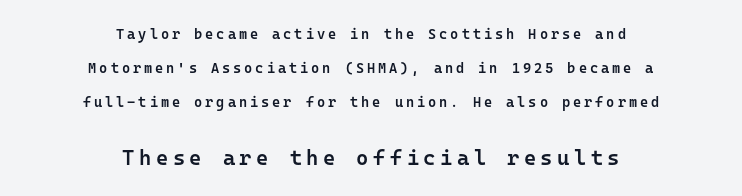
Q: Is the text bold? A: Semi-bold.
Q: Is the text italic (slanted)? A: No, it is upright.
Q: Is the text underlined? A: No.
Q: How is the paragraph aligned? A: Centered.
Q: Is the spacing between letters normal or unusually wide? A: Unusually wide.
Q: Is the spacing between lines tight, normal or loose? A: Loose.
Q: Which block of text is set in a larger size, the first (top) or the second (bottom)? A: The second (bottom) one.
